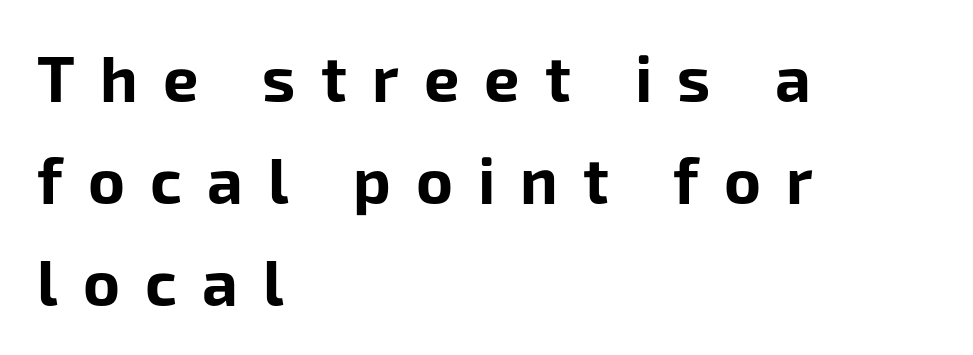
The image shows 63 px bold sans-serif type, upright; set left-aligned, normal line spacing (1.62x), unusually wide letter spacing (+0.4 em), not underlined; low stroke contrast and a medium x-height.
